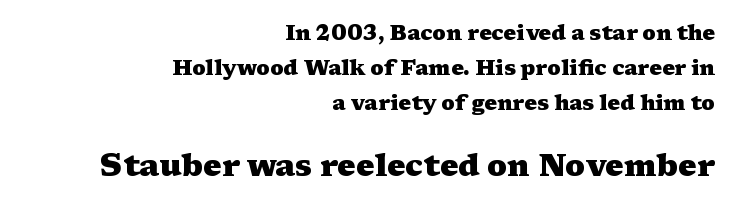
The image shows 31 px heavy, wide serif type, upright; set right-aligned, normal line spacing (1.66x), normal letter spacing, not underlined; the second (bottom) block is 1.48x larger; medium stroke contrast and a medium x-height.
